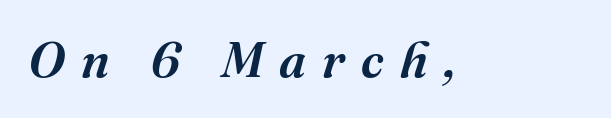
Q: Is the text bold? A: Semi-bold.
Q: Is the text italic (slanted)? A: Yes, it leans right by about 16 degrees.
Q: Is the typeface a serif or a sans-serif typeface? A: Serif.
Q: Is the text underlined? A: No.
Q: Is the spacing between letters normal or unusually wide? A: Unusually wide.
Q: Width (condensed, normal, or wide)? A: Normal.
Q: Stroke contrast? A: Medium.
Q: x-height? A: Medium.
Q: Monospaced? A: No.
